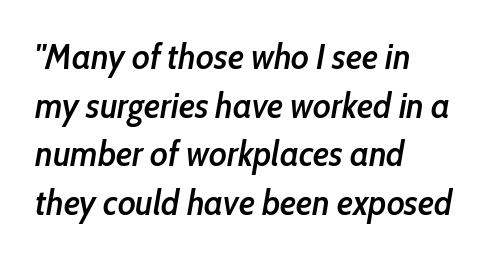
Q: Is the text bold? A: Semi-bold.
Q: Is the text italic (slanted)? A: Yes, it leans right by about 10 degrees.
Q: Is the text underlined? A: No.
Q: How is the paragraph aligned? A: Left-aligned.
Q: Is the spacing between letters normal or unusually wide? A: Normal.
Q: Is the spacing between lines tight, normal or loose? A: Normal.
Q: Width (condensed, normal, or wide)? A: Condensed.
Q: Stroke contrast? A: Low.
Q: x-height? A: Medium.
Q: Monospaced? A: No.
